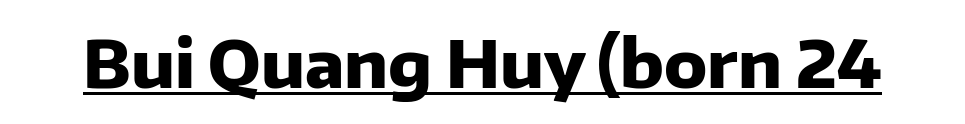
In terms of posture, this sample is upright. This sample uses plain, unmodified letter spacing. Do the characters align in a grid? No, the font is proportional. A dark, heavy texture on the line: the type is bold. Letterform terminals end flat and unadorned throughout the passage. The rendering uses the underline text-decoration.
